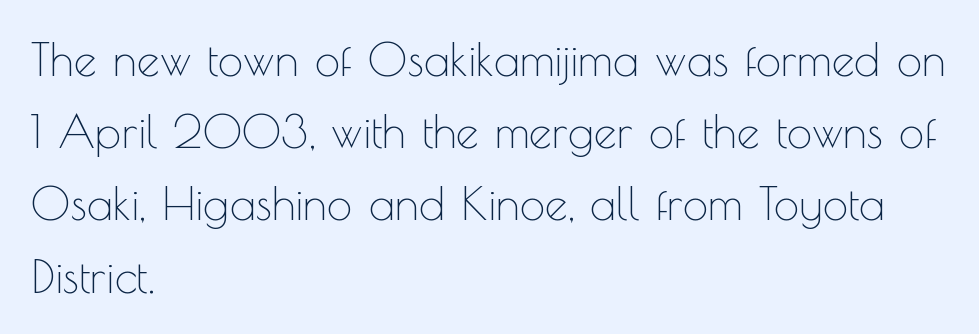
Honestly, the row spacing looks completely unremarkable. The typesetting does not lean heavy: it is not bold. In CSS terms this would be text-align: left. Font category for this specimen: sans-serif. Posture: straight, roman, zero tilt.
